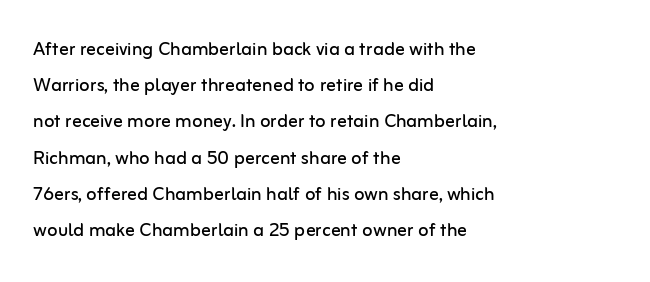
The image shows 24 px text type, upright; set left-aligned, normal line spacing (1.51x), normal letter spacing, not underlined.
